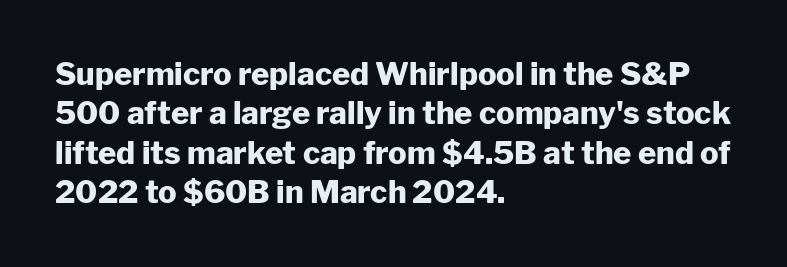
The image shows 31 px heavy sans-serif type, upright; set left-aligned, normal line spacing (1.27x), normal letter spacing, not underlined; low stroke contrast and a medium x-height.
